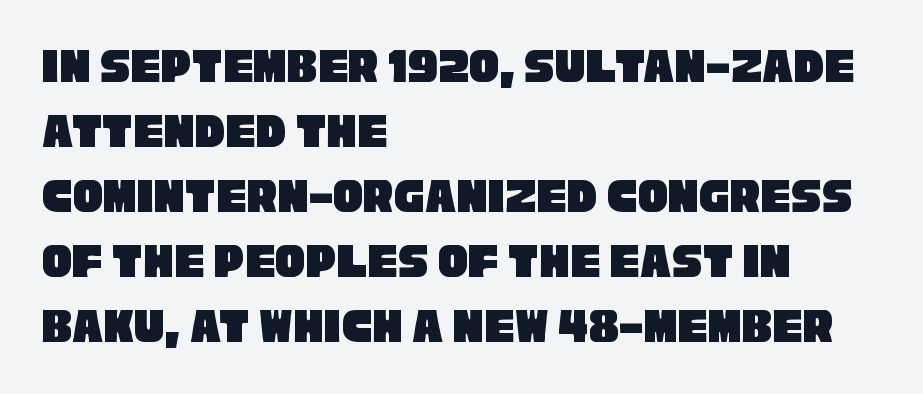
Q: Is the typeface a serif or a sans-serif typeface? A: Sans-serif.
Q: Is the text underlined? A: No.
Q: How is the paragraph aligned? A: Left-aligned.
Q: Is the spacing between letters normal or unusually wide? A: Normal.
Q: Is the spacing between lines tight, normal or loose? A: Normal.
Q: Width (condensed, normal, or wide)? A: Condensed.
Q: Stroke contrast? A: Low.
Q: x-height? A: Large.
Q: Monospaced? A: No.
